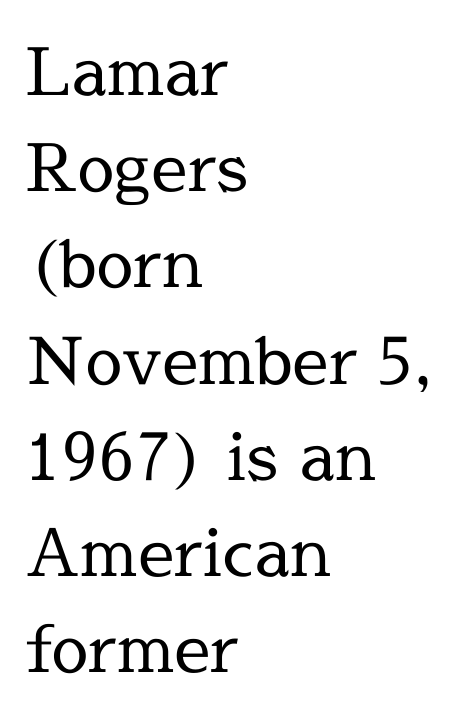
The image shows 65 px regular-weight serif type, upright; set left-aligned, normal line spacing (1.48x), normal letter spacing, not underlined; a medium x-height.
